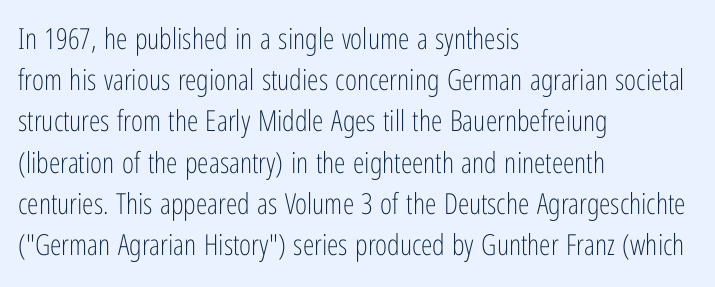
The image shows 29 px light, condensed sans-serif type, upright; set left-aligned, normal line spacing (1.42x), normal letter spacing, not underlined; low stroke contrast and a medium x-height.
